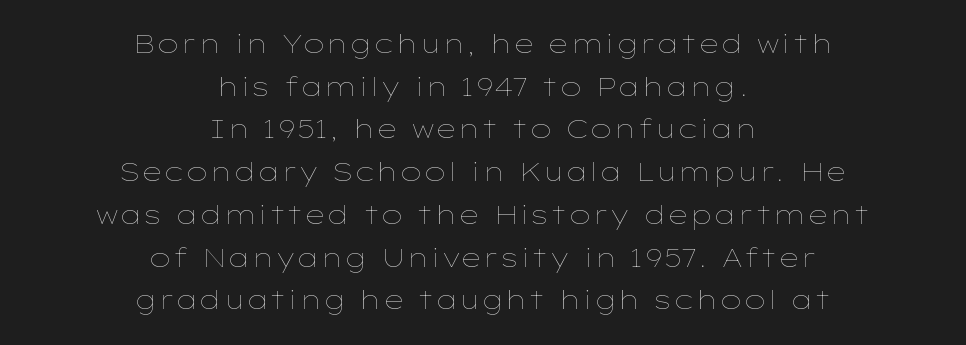
The image shows 25 px text type, upright; set centered, line spacing 1.71x, normal letter spacing, not underlined.
